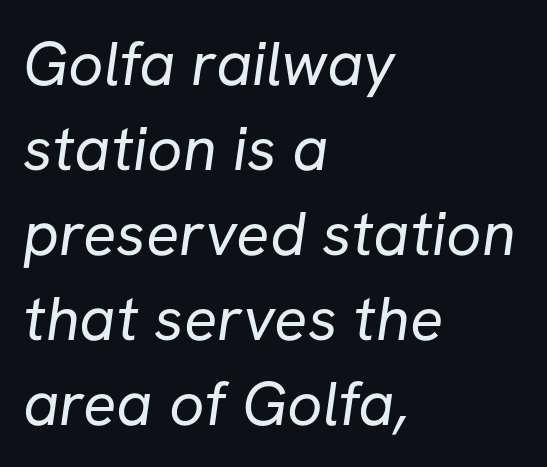
{"serif": "no", "bold": "no", "weight": "regular", "width": "normal", "stroke_contrast": "low", "x_height": "medium", "monospaced": "no", "underline": "no", "align": "left", "line_spacing": "normal", "line_spacing_ratio": 1.37, "letter_spacing": "normal", "letter_spacing_em": 0.0, "glyph_px": 62}
